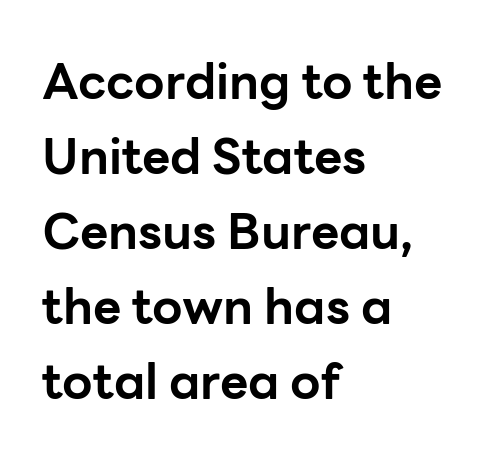
Q: Is the text bold? A: Yes.
Q: Is the text italic (slanted)? A: No, it is upright.
Q: Is the typeface a serif or a sans-serif typeface? A: Sans-serif.
Q: Is the text underlined? A: No.
Q: How is the paragraph aligned? A: Left-aligned.
Q: Is the spacing between letters normal or unusually wide? A: Normal.
Q: Is the spacing between lines tight, normal or loose? A: Normal.
Q: Width (condensed, normal, or wide)? A: Normal.
Q: Stroke contrast? A: Low.
Q: x-height? A: Medium.
Q: Monospaced? A: No.
